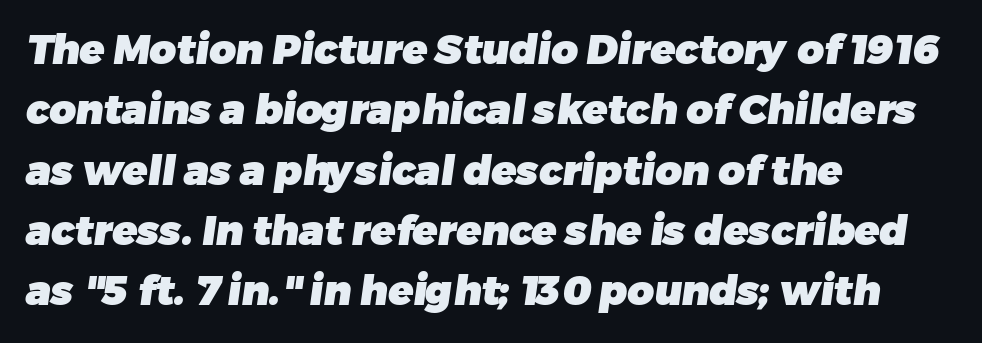
Q: Is the text bold? A: Yes.
Q: Is the typeface a serif or a sans-serif typeface? A: Sans-serif.
Q: Is the text underlined? A: No.
Q: How is the paragraph aligned? A: Left-aligned.
Q: Is the spacing between letters normal or unusually wide? A: Normal.
Q: Is the spacing between lines tight, normal or loose? A: Normal.
Q: Width (condensed, normal, or wide)? A: Normal.
Q: Stroke contrast? A: Low.
Q: x-height? A: Medium.
Q: Monospaced? A: No.
